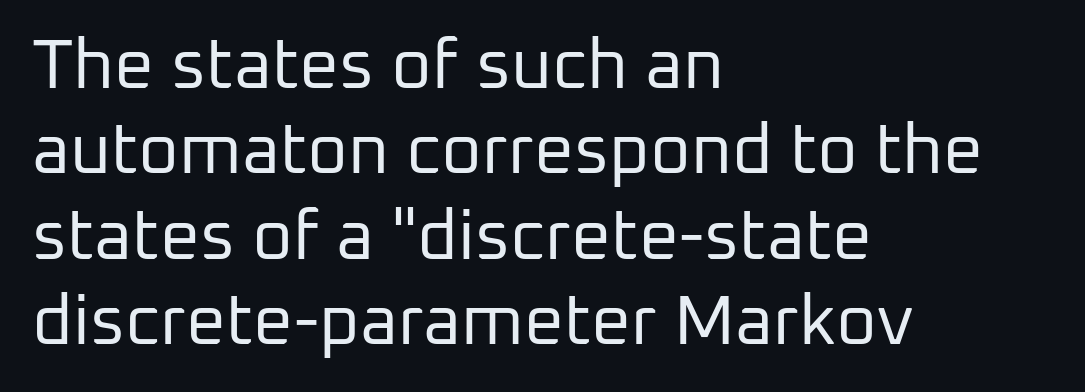
You could not count columns in this text — the font is proportionally spaced. What stands out about the letter spacing? Nothing — it is the standard amount. A classic flush-left, rag-right setting is used for this passage. Designer's note — italics off, roman on. Unmarked baselines from the first word to the last.
